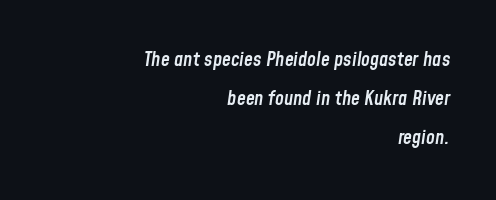
Q: Is the text bold? A: Semi-bold.
Q: Is the text italic (slanted)? A: Yes, it leans right by about 8 degrees.
Q: Is the text underlined? A: No.
Q: How is the paragraph aligned? A: Right-aligned.
Q: Is the spacing between letters normal or unusually wide? A: Normal.
Q: Is the spacing between lines tight, normal or loose? A: Loose.
